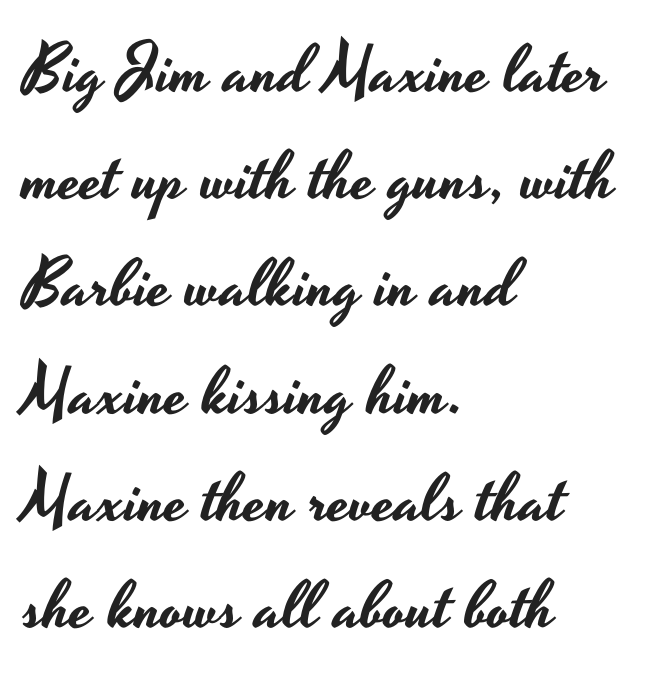
{"serif": "no", "width": "wide", "stroke_contrast": "low", "x_height": "small", "monospaced": "no", "underline": "no", "align": "left", "line_spacing": "normal", "line_spacing_ratio": 1.6, "letter_spacing": "normal", "letter_spacing_em": 0.0, "glyph_px": 67}
